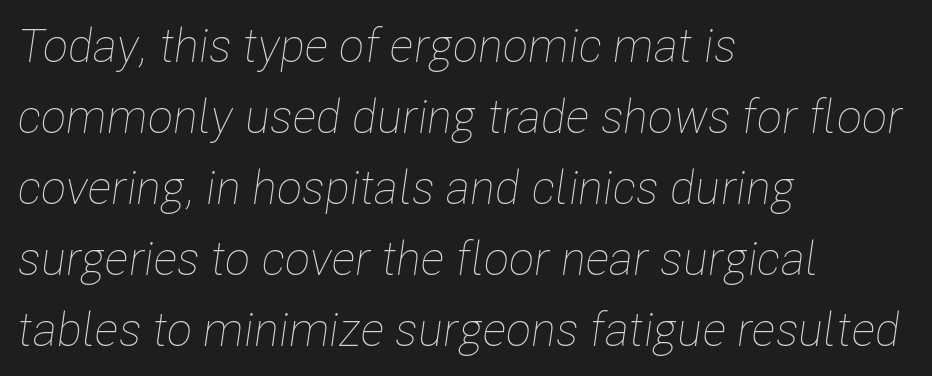
The image shows 47 px thin, condensed type, italic (leaning right); set left-aligned, normal line spacing (1.51x), normal letter spacing, not underlined; low stroke contrast and a medium x-height.
